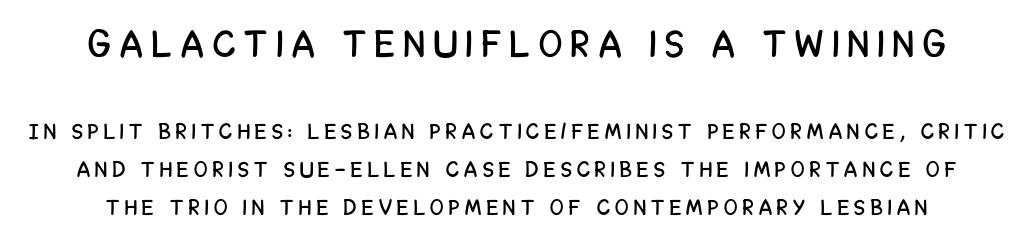
Q: Is the text italic (slanted)? A: No, it is upright.
Q: Is the typeface a serif or a sans-serif typeface? A: Sans-serif.
Q: Is the text underlined? A: No.
Q: Is the spacing between letters normal or unusually wide? A: Unusually wide.
Q: Which block of text is set in a larger size, the first (top) or the second (bottom)? A: The first (top) one.
Q: Width (condensed, normal, or wide)? A: Condensed.
Q: Stroke contrast? A: Low.
Q: x-height? A: Large.
Q: Monospaced? A: No.
